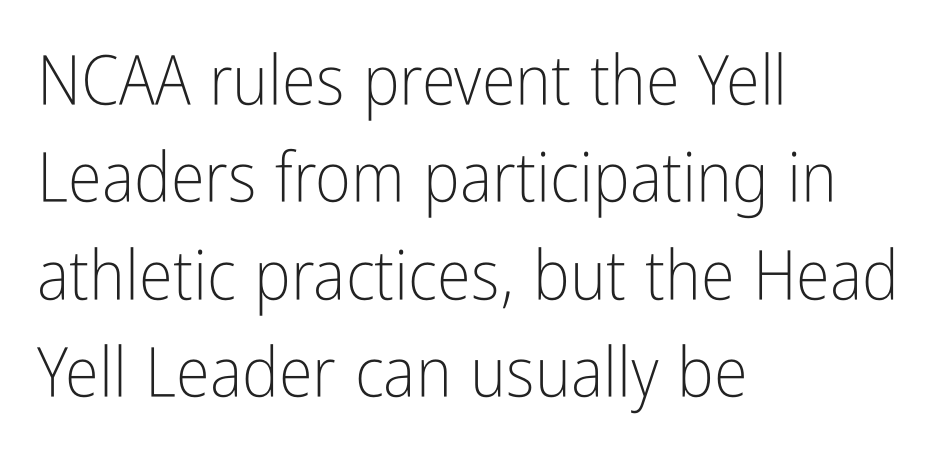
Q: Is the text bold? A: No.
Q: Is the text italic (slanted)? A: No, it is upright.
Q: Is the typeface a serif or a sans-serif typeface? A: Sans-serif.
Q: Is the text underlined? A: No.
Q: How is the paragraph aligned? A: Left-aligned.
Q: Is the spacing between letters normal or unusually wide? A: Normal.
Q: Is the spacing between lines tight, normal or loose? A: Normal.
Q: Width (condensed, normal, or wide)? A: Condensed.
Q: Stroke contrast? A: Low.
Q: x-height? A: Medium.
Q: Monospaced? A: No.
